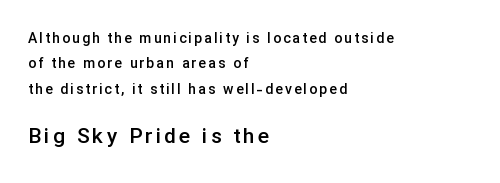
Q: Is the text bold? A: Semi-bold.
Q: Is the text italic (slanted)? A: No, it is upright.
Q: Is the text underlined? A: No.
Q: How is the paragraph aligned? A: Left-aligned.
Q: Which block of text is set in a larger size, the first (top) or the second (bottom)? A: The second (bottom) one.
